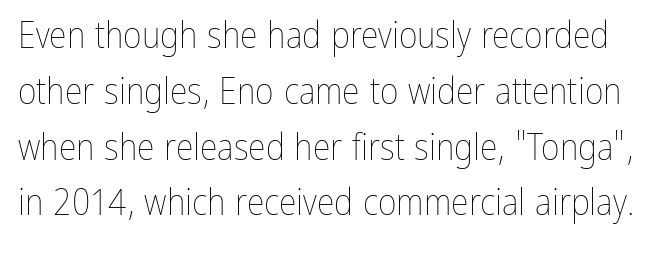
{"italic": "no", "bold": "no", "weight": "thin", "width": "condensed", "stroke_contrast": "low", "x_height": "medium", "monospaced": "no", "underline": "no", "line_spacing": "normal", "line_spacing_ratio": 1.55, "letter_spacing": "normal", "letter_spacing_em": 0.0, "glyph_px": 36}
